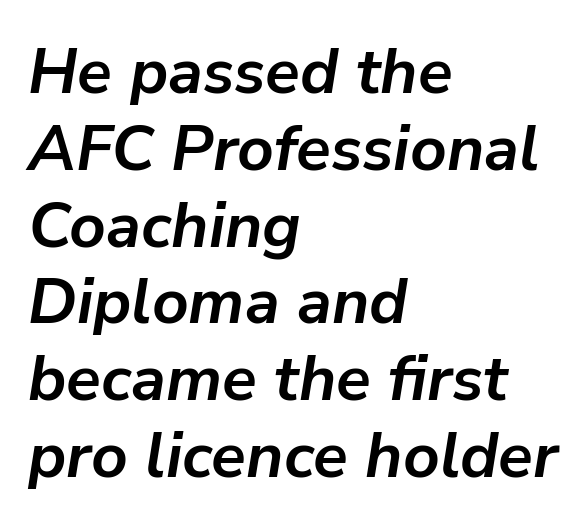
Q: Is the text bold? A: Yes.
Q: Is the text italic (slanted)? A: Yes, it leans right by about 9 degrees.
Q: Is the text underlined? A: No.
Q: How is the paragraph aligned? A: Left-aligned.
Q: Is the spacing between letters normal or unusually wide? A: Normal.
Q: Width (condensed, normal, or wide)? A: Normal.
Q: Stroke contrast? A: Low.
Q: x-height? A: Medium.
Q: Monospaced? A: No.
